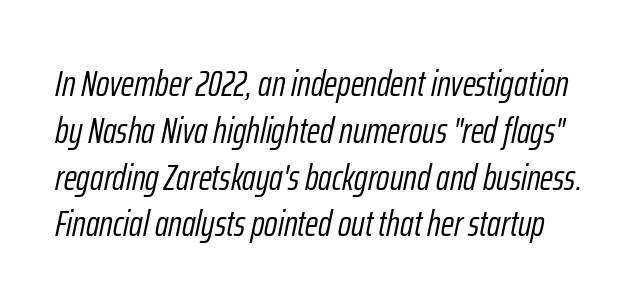
{"italic": "yes", "lean": "right", "slant_degrees": 12, "bold": "no", "weight": "light", "width": "condensed", "stroke_contrast": "low", "x_height": "medium", "monospaced": "no", "underline": "no", "line_spacing": "normal", "line_spacing_ratio": 1.3, "letter_spacing": "normal", "letter_spacing_em": 0.0, "glyph_px": 36}
